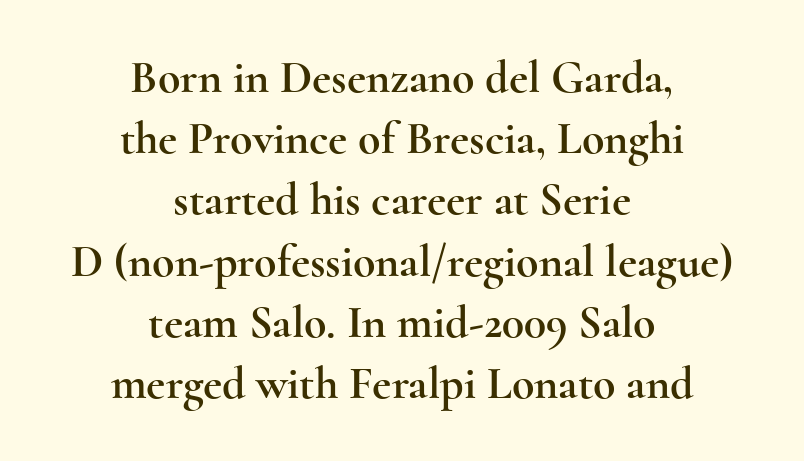
Q: Is the text italic (slanted)? A: No, it is upright.
Q: Is the typeface a serif or a sans-serif typeface? A: Serif.
Q: Is the text underlined? A: No.
Q: How is the paragraph aligned? A: Centered.
Q: Is the spacing between letters normal or unusually wide? A: Normal.
Q: Is the spacing between lines tight, normal or loose? A: Normal.
Q: Width (condensed, normal, or wide)? A: Wide.
Q: x-height? A: Small.
Q: Monospaced? A: No.
